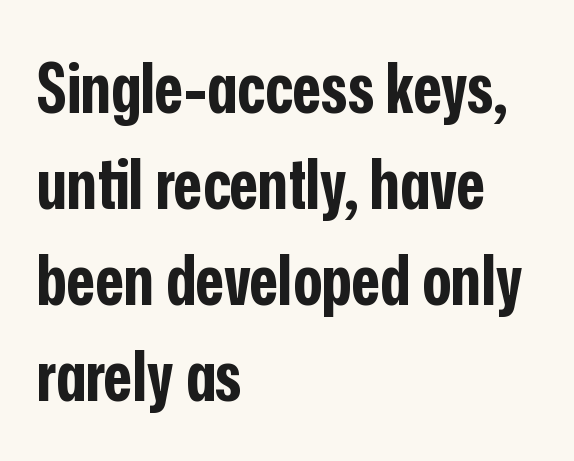
Q: Is the text bold? A: Yes.
Q: Is the text italic (slanted)? A: No, it is upright.
Q: Is the typeface a serif or a sans-serif typeface? A: Sans-serif.
Q: Is the text underlined? A: No.
Q: How is the paragraph aligned? A: Left-aligned.
Q: Is the spacing between letters normal or unusually wide? A: Normal.
Q: Is the spacing between lines tight, normal or loose? A: Normal.
Q: Width (condensed, normal, or wide)? A: Condensed.
Q: Stroke contrast? A: Low.
Q: x-height? A: Medium.
Q: Monospaced? A: No.
